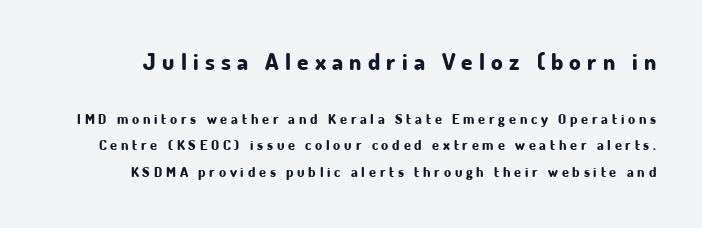
{"italic": "no", "bold": "yes", "underline": "no", "line_spacing": "loose", "line_spacing_ratio": 1.92, "letter_spacing": "wide", "letter_spacing_em": 0.27, "larger_block": "first", "size_ratio": 1.64, "glyph_px": 23}
